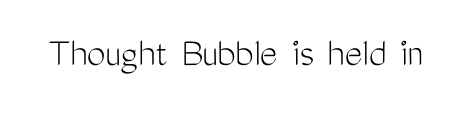
Q: Is the text bold? A: No.
Q: Is the text italic (slanted)? A: No, it is upright.
Q: Is the typeface a serif or a sans-serif typeface? A: Sans-serif.
Q: Is the text underlined? A: No.
Q: Is the spacing between letters normal or unusually wide? A: Normal.
Q: Width (condensed, normal, or wide)? A: Condensed.
Q: Stroke contrast? A: Medium.
Q: x-height? A: Medium.
Q: Monospaced? A: No.
